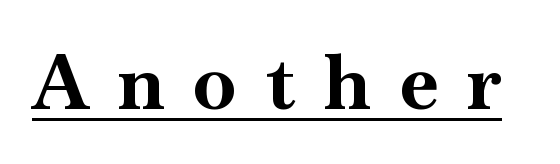
Q: Is the text bold? A: Yes.
Q: Is the text italic (slanted)? A: No, it is upright.
Q: Is the typeface a serif or a sans-serif typeface? A: Serif.
Q: Is the text underlined? A: Yes.
Q: Is the spacing between letters normal or unusually wide? A: Unusually wide.
Q: Width (condensed, normal, or wide)? A: Normal.
Q: Stroke contrast? A: High.
Q: x-height? A: Small.
Q: Monospaced? A: No.
